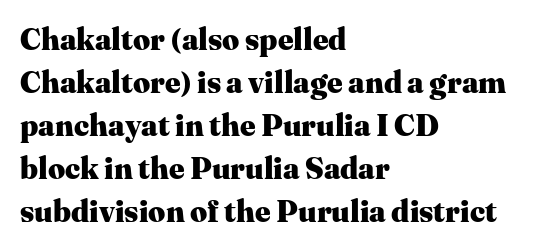
The image shows 30 px heavy serif type, upright; set left-aligned, normal line spacing (1.43x), normal letter spacing, not underlined; medium stroke contrast and a medium x-height.
